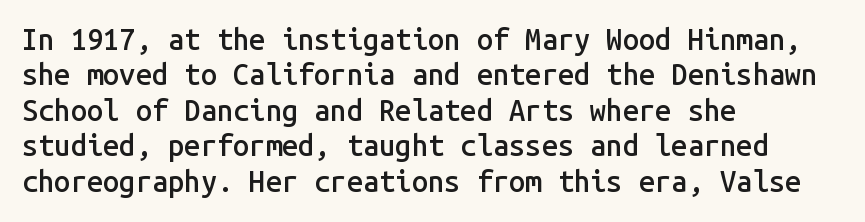
The image shows 29 px semibold sans-serif type, upright, monospaced; set left-aligned, line spacing 1.22x, normal letter spacing, not underlined; low stroke contrast and a medium x-height.
